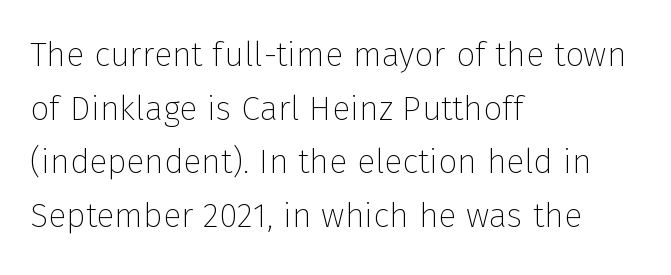
Q: Is the text bold? A: No.
Q: Is the text italic (slanted)? A: No, it is upright.
Q: Is the typeface a serif or a sans-serif typeface? A: Sans-serif.
Q: Is the text underlined? A: No.
Q: How is the paragraph aligned? A: Left-aligned.
Q: Is the spacing between letters normal or unusually wide? A: Normal.
Q: Is the spacing between lines tight, normal or loose? A: Normal.
Q: Width (condensed, normal, or wide)? A: Normal.
Q: Stroke contrast? A: Low.
Q: x-height? A: Medium.
Q: Monospaced? A: No.
